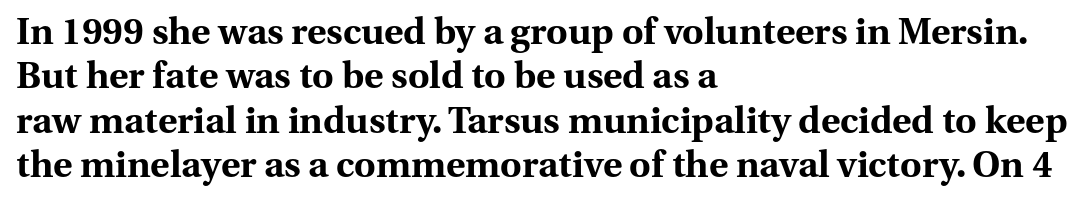
{"serif": "yes", "italic": "no", "bold": "yes", "weight": "bold", "width": "normal", "stroke_contrast": "medium", "x_height": "medium", "monospaced": "no", "underline": "no", "align": "left", "line_spacing_ratio": 1.2, "letter_spacing": "normal", "letter_spacing_em": 0.0, "glyph_px": 37}
